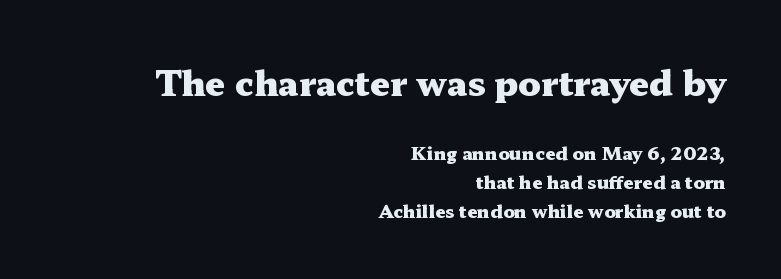
Q: Is the text bold? A: Yes.
Q: Is the text italic (slanted)? A: No, it is upright.
Q: Is the typeface a serif or a sans-serif typeface? A: Serif.
Q: Is the text underlined? A: No.
Q: How is the paragraph aligned? A: Right-aligned.
Q: Is the spacing between letters normal or unusually wide? A: Normal.
Q: Is the spacing between lines tight, normal or loose? A: Normal.
Q: Which block of text is set in a larger size, the first (top) or the second (bottom)? A: The first (top) one.
Q: Width (condensed, normal, or wide)? A: Wide.
Q: Stroke contrast? A: Medium.
Q: x-height? A: Medium.
Q: Monospaced? A: No.
